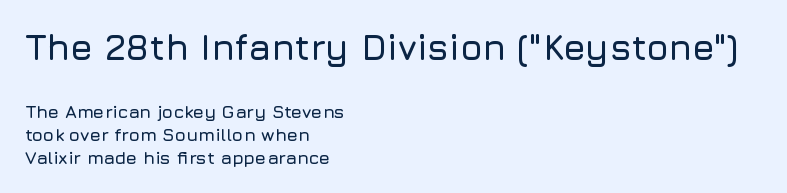
{"serif": "no", "italic": "no", "width": "normal", "stroke_contrast": "low", "x_height": "medium", "monospaced": "no", "underline": "no", "align": "left", "line_spacing": "normal", "line_spacing_ratio": 1.28, "letter_spacing": "normal", "letter_spacing_em": 0.0, "larger_block": "first", "size_ratio": 2.0, "glyph_px": 36}
